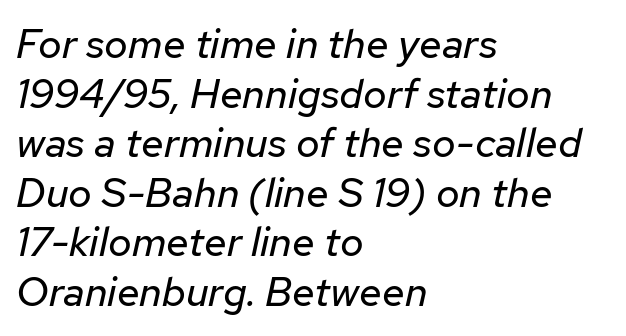
Q: Is the text bold? A: No.
Q: Is the text italic (slanted)? A: Yes, it leans right by about 12 degrees.
Q: Is the text underlined? A: No.
Q: How is the paragraph aligned? A: Left-aligned.
Q: Is the spacing between letters normal or unusually wide? A: Normal.
Q: Width (condensed, normal, or wide)? A: Normal.
Q: Stroke contrast? A: Low.
Q: x-height? A: Medium.
Q: Monospaced? A: No.
